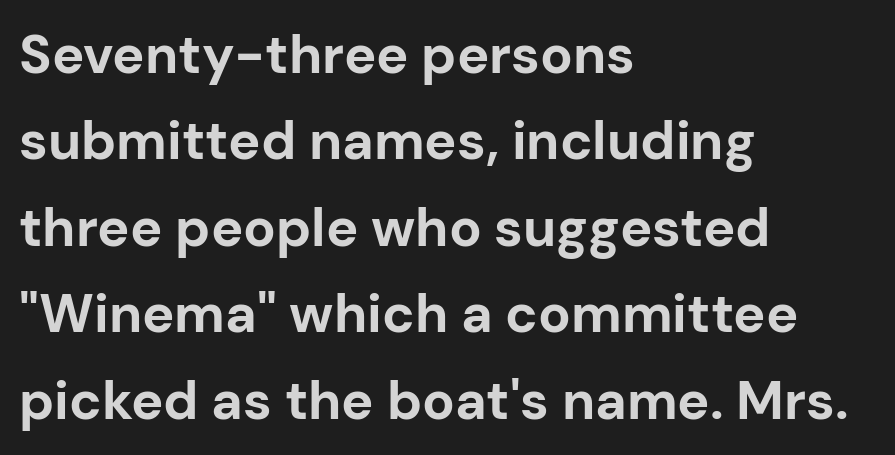
Q: Is the text bold? A: Yes.
Q: Is the text italic (slanted)? A: No, it is upright.
Q: Is the typeface a serif or a sans-serif typeface? A: Sans-serif.
Q: Is the text underlined? A: No.
Q: How is the paragraph aligned? A: Left-aligned.
Q: Is the spacing between letters normal or unusually wide? A: Normal.
Q: Is the spacing between lines tight, normal or loose? A: Normal.
Q: Width (condensed, normal, or wide)? A: Normal.
Q: Stroke contrast? A: Low.
Q: x-height? A: Medium.
Q: Monospaced? A: No.
